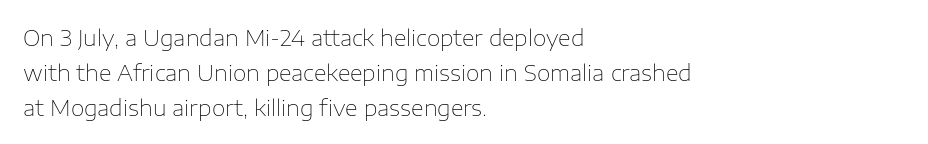
{"italic": "no", "bold": "no", "underline": "no", "align": "left", "line_spacing": "normal", "line_spacing_ratio": 1.58, "letter_spacing": "normal", "letter_spacing_em": 0.0, "glyph_px": 22}
